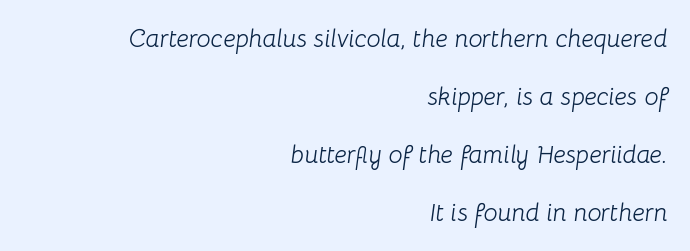
Q: Is the text bold? A: No.
Q: Is the text italic (slanted)? A: Yes, it leans right by about 8 degrees.
Q: Is the text underlined? A: No.
Q: How is the paragraph aligned? A: Right-aligned.
Q: Is the spacing between letters normal or unusually wide? A: Normal.
Q: Is the spacing between lines tight, normal or loose? A: Loose.
